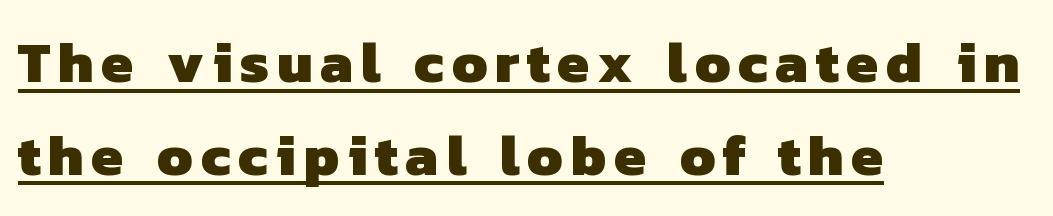
The image shows 58 px heavy sans-serif type; set left-aligned, normal line spacing (1.6x), underlined; low stroke contrast and a medium x-height.
